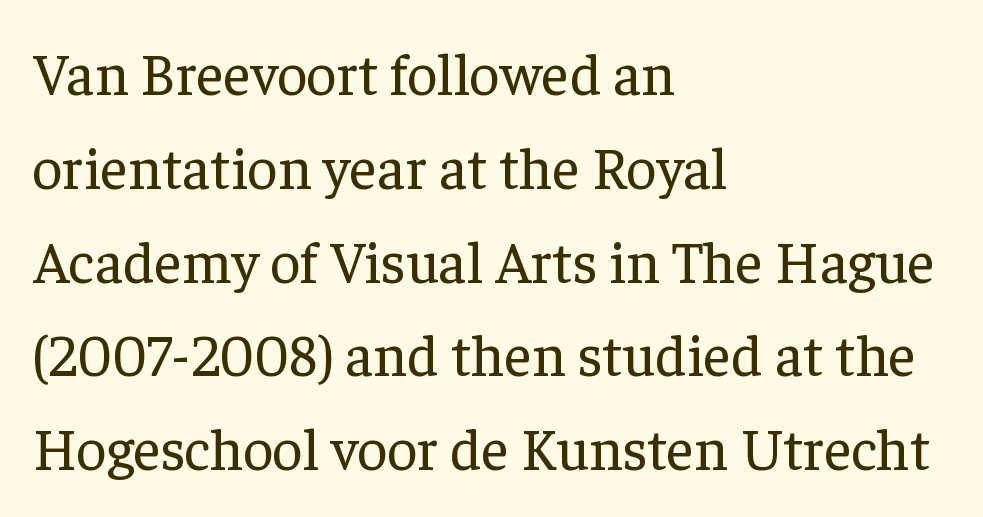
Reading down the block, your eye returns to a fixed left position each line. There is no visible air inserted between adjacent glyphs. A clean baseline with only descenders dipping below it. What kind of face is this? One with serifs. What's the leading like? Ordinary, nothing unusual. These lines were composed using upright roman letters.
